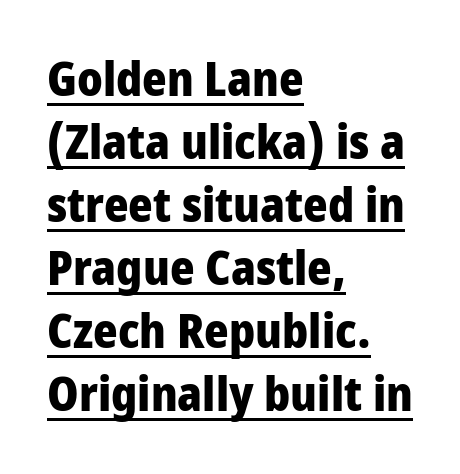
{"serif": "no", "italic": "no", "bold": "yes", "weight": "heavy", "width": "condensed", "stroke_contrast": "low", "x_height": "large", "monospaced": "no", "underline": "yes", "align": "left", "line_spacing": "normal", "line_spacing_ratio": 1.34, "letter_spacing": "normal", "letter_spacing_em": 0.0, "glyph_px": 47}
